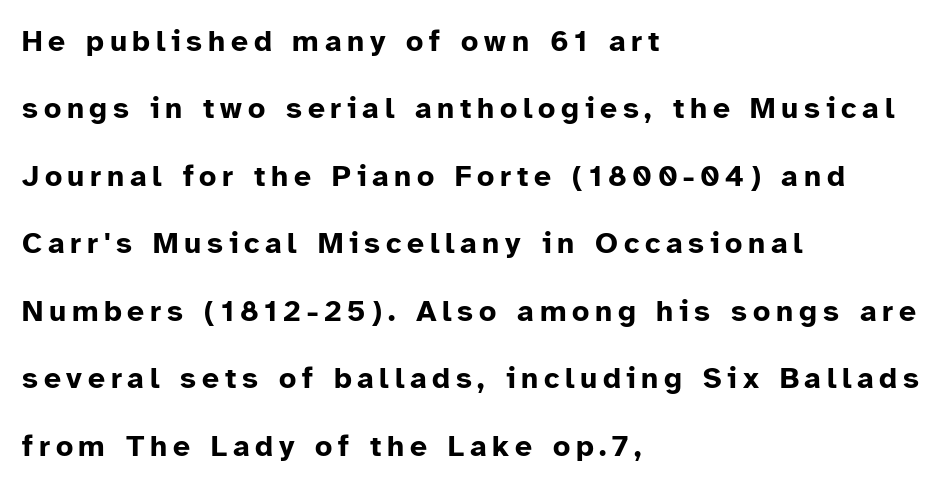
Q: Is the text bold? A: Yes.
Q: Is the text italic (slanted)? A: No, it is upright.
Q: Is the typeface a serif or a sans-serif typeface? A: Sans-serif.
Q: Is the text underlined? A: No.
Q: How is the paragraph aligned? A: Left-aligned.
Q: Is the spacing between lines tight, normal or loose? A: Loose.
Q: Width (condensed, normal, or wide)? A: Normal.
Q: Stroke contrast? A: Low.
Q: x-height? A: Medium.
Q: Monospaced? A: No.
